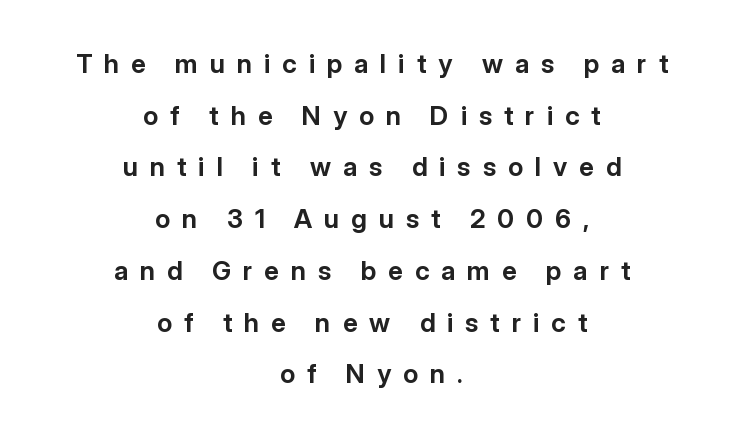
The sample has been set heavy, in full bold. Line starts and ends both wander, symmetrically. This is the regular roman posture of the typeface. The leading is generous, giving the passage an open texture.
